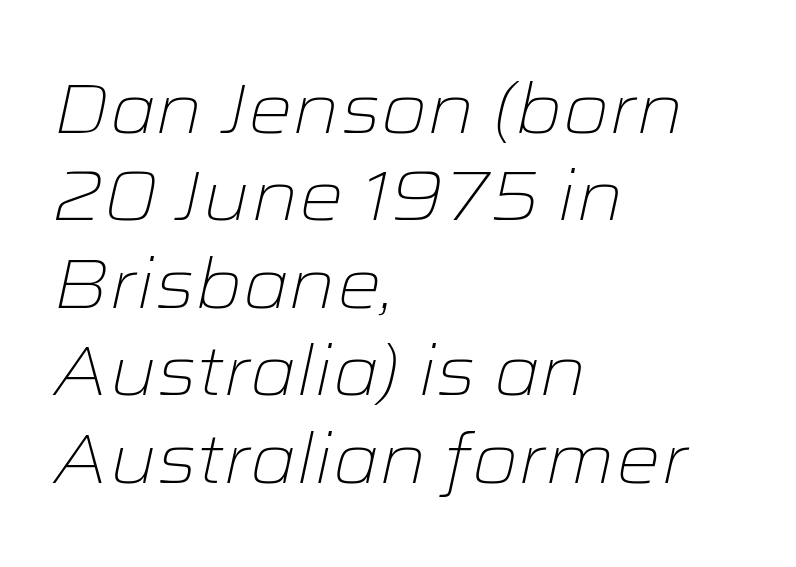
The image shows 70 px light, wide type, italic (leaning right); set left-aligned, normal line spacing (1.25x), normal letter spacing, not underlined; low stroke contrast and a medium x-height.
